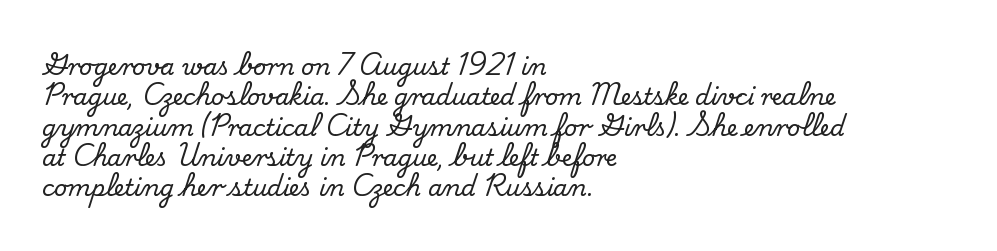
The image shows 23 px text type; set left-aligned, normal line spacing (1.32x), normal letter spacing, not underlined.
